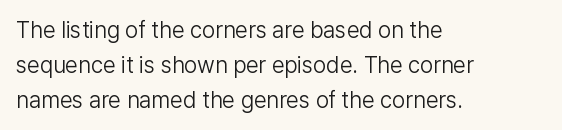
Weight: not bold — regular or lighter. The typesetter chose a ragged-right arrangement here. Each new line begins a customary step beneath the previous one. You could call the tracking neutral — neither tight nor loose. Only glyphs here, with clear space below each row. You can tell it's not italic because the verticals are truly vertical.
